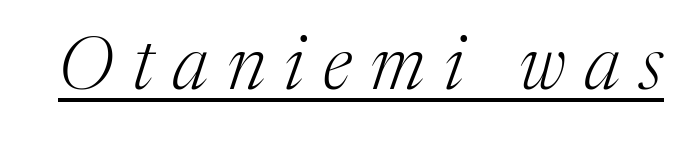
These glyphs show unthickened strokes, regular width or finer. Stroke terminals: seriffed. Caption: expanded tracking, letters set apart. This is underlined copy, the kind a proofreader might mark for attention.
